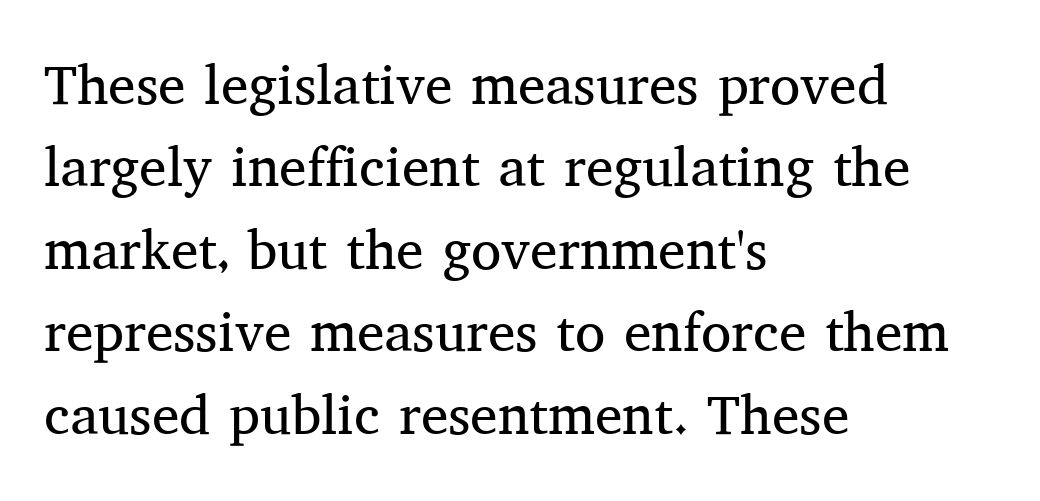
{"serif": "yes", "italic": "no", "bold": "no", "weight": "regular", "width": "normal", "stroke_contrast": "medium", "x_height": "medium", "monospaced": "no", "underline": "no", "align": "left", "line_spacing": "normal", "line_spacing_ratio": 1.5, "letter_spacing": "normal", "letter_spacing_em": 0.0, "glyph_px": 55}
